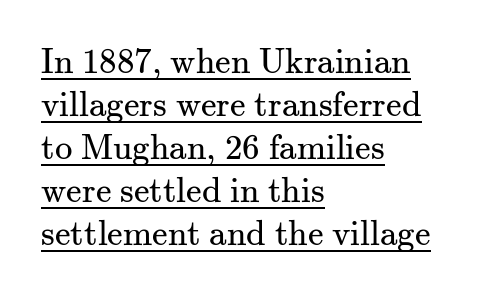
Q: Is the text bold? A: No.
Q: Is the text italic (slanted)? A: No, it is upright.
Q: Is the typeface a serif or a sans-serif typeface? A: Serif.
Q: Is the text underlined? A: Yes.
Q: How is the paragraph aligned? A: Left-aligned.
Q: Is the spacing between letters normal or unusually wide? A: Normal.
Q: Width (condensed, normal, or wide)? A: Normal.
Q: Stroke contrast? A: Medium.
Q: x-height? A: Small.
Q: Monospaced? A: No.
